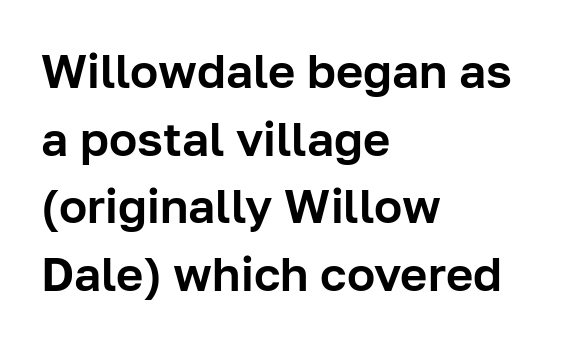
Q: Is the text italic (slanted)? A: No, it is upright.
Q: Is the typeface a serif or a sans-serif typeface? A: Sans-serif.
Q: Is the text underlined? A: No.
Q: How is the paragraph aligned? A: Left-aligned.
Q: Is the spacing between letters normal or unusually wide? A: Normal.
Q: Is the spacing between lines tight, normal or loose? A: Normal.
Q: Width (condensed, normal, or wide)? A: Normal.
Q: Stroke contrast? A: Low.
Q: x-height? A: Medium.
Q: Monospaced? A: No.
